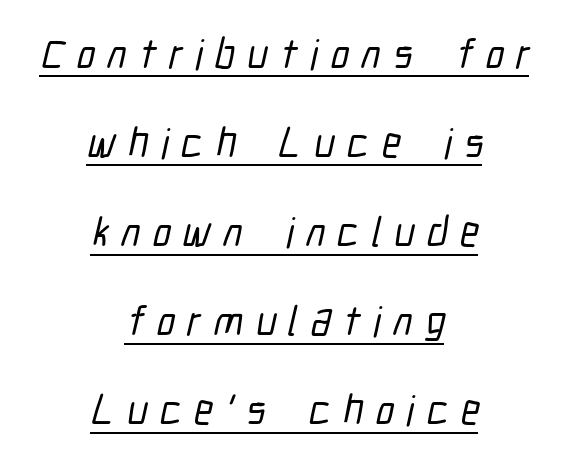
{"serif": "no", "width": "condensed", "stroke_contrast": "low", "x_height": "medium", "monospaced": "no", "underline": "yes", "align": "center", "line_spacing": "loose", "line_spacing_ratio": 2.12, "letter_spacing": "wide", "letter_spacing_em": 0.29, "glyph_px": 42}
